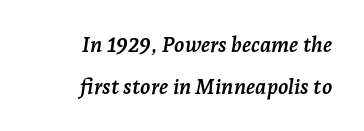
{"italic": "yes", "lean": "right", "slant_degrees": 7, "bold": "yes", "underline": "no", "align": "right", "line_spacing": "loose", "line_spacing_ratio": 1.98, "letter_spacing": "normal", "letter_spacing_em": 0.0, "glyph_px": 21}
